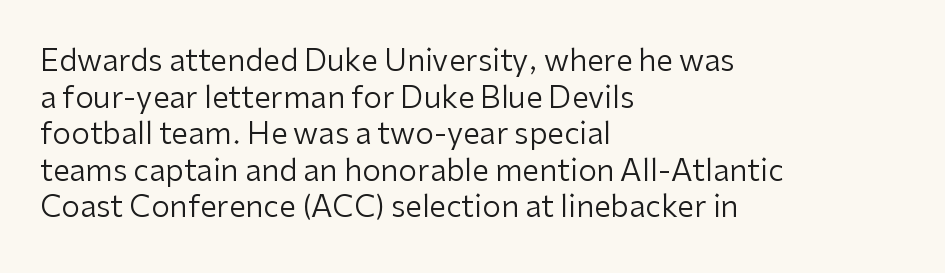
The image shows 30 px regular-weight sans-serif type, upright; set left-aligned, line spacing 1.22x, normal letter spacing, not underlined; low stroke contrast and a medium x-height.
